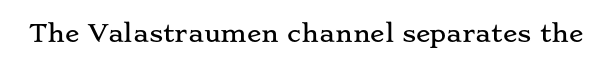
Q: Is the text italic (slanted)? A: No, it is upright.
Q: Is the text underlined? A: No.
Q: Is the spacing between letters normal or unusually wide? A: Normal.
